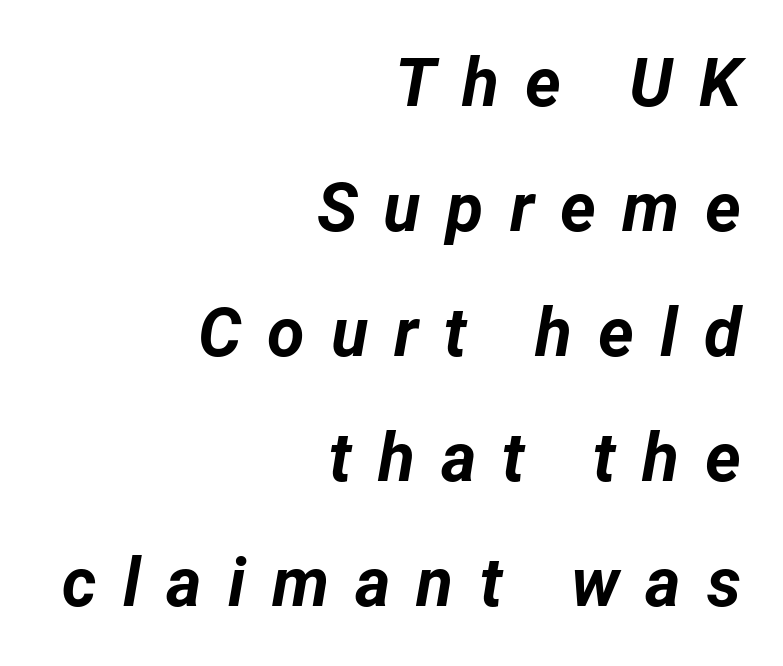
The image shows 68 px bold type, italic (leaning right); set right-aligned, line spacing 1.84x, unusually wide letter spacing (+0.38 em), not underlined; low stroke contrast and a medium x-height.
